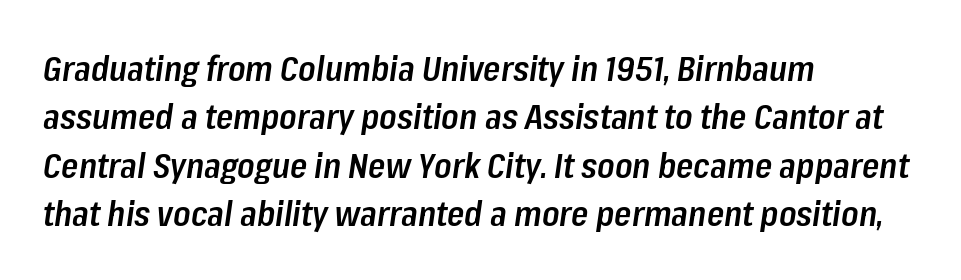
There is no visible air inserted between adjacent glyphs. Note the varied advance widths — an 'i' is clearly narrower than an 'm'. Evenly set lines give the paragraph a standard silhouette. Where is the straight margin? On the left. Only glyphs here, with clear space below each row. Stroke thickness is moderately raised; the sample reads as semibold.
